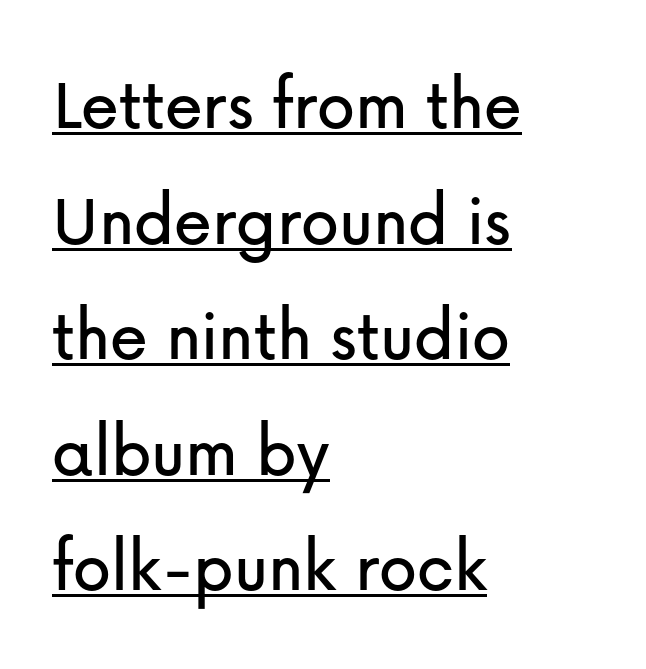
{"serif": "no", "italic": "no", "width": "normal", "stroke_contrast": "low", "x_height": "medium", "monospaced": "no", "underline": "yes", "align": "left", "line_spacing": "normal", "line_spacing_ratio": 1.52, "letter_spacing": "normal", "letter_spacing_em": 0.0, "glyph_px": 76}
